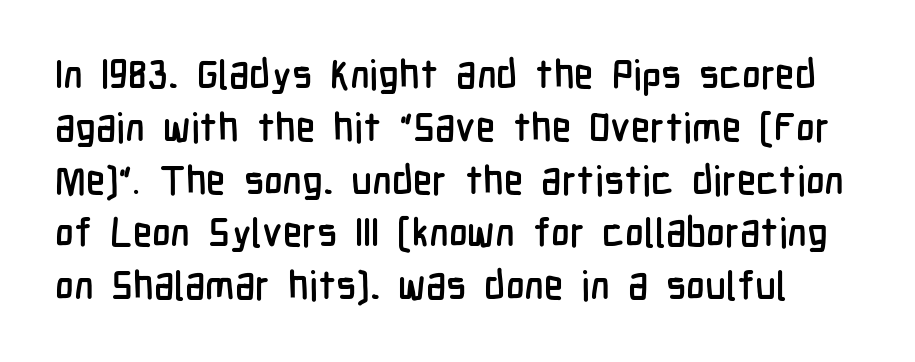
These lines are rendered in a variable-pitch font. Nobody touched the tracking dial on this one. The designer went with a sans here, leaving each stem footless. Every stem runs plumb, perpendicular to the baseline. Quick note: underline off.
